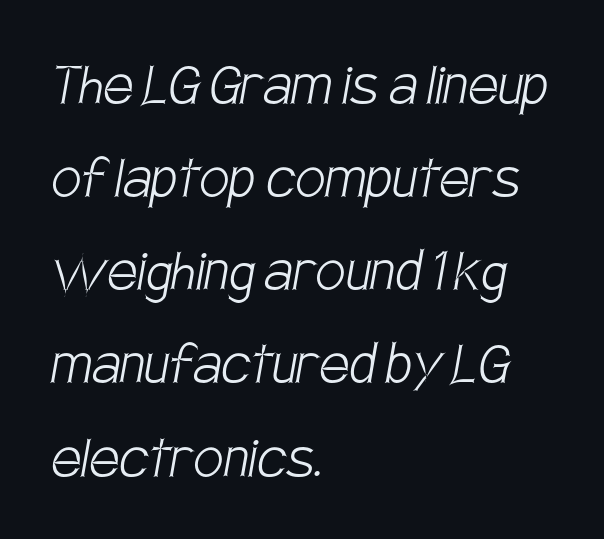
The cut favours lightness, reaching ordinary text weight at its darkest. Each letter keeps its own natural width here, so spacing adapts to shape. Left-aligned paragraph, ragged on the right. This block has exactly the height ordinary leading produces.
